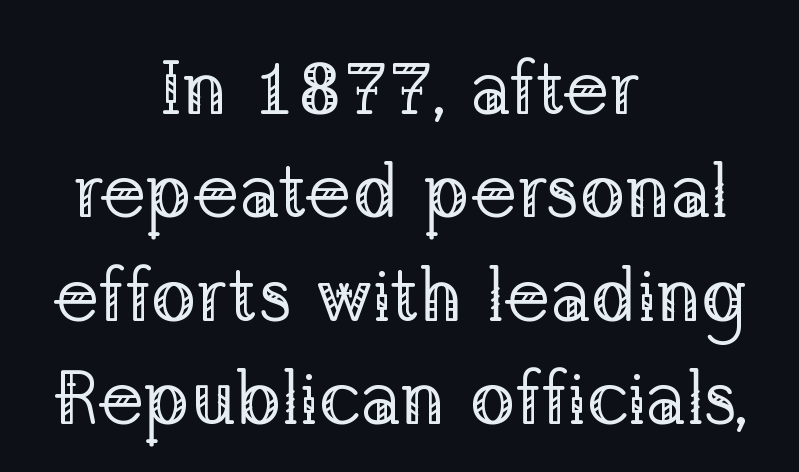
The image shows 76 px regular-weight serif type, upright; set centered, normal line spacing (1.36x), normal letter spacing, not underlined; low stroke contrast and a medium x-height.
